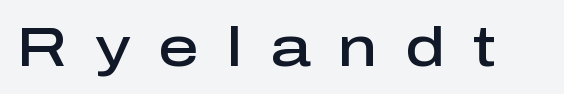
Does the lettering tilt? It doesn't — this is upright. Notice the strokes are somewhat thickened but not fully heavy: this is a semibold. Honestly, there is no underline to notice here at all. To sum up the face: it is a sans, with no serifs. Characters follow at a spacing far wider than the type designer built in. The face used here is proportionally spaced, like ordinary book or web type.
